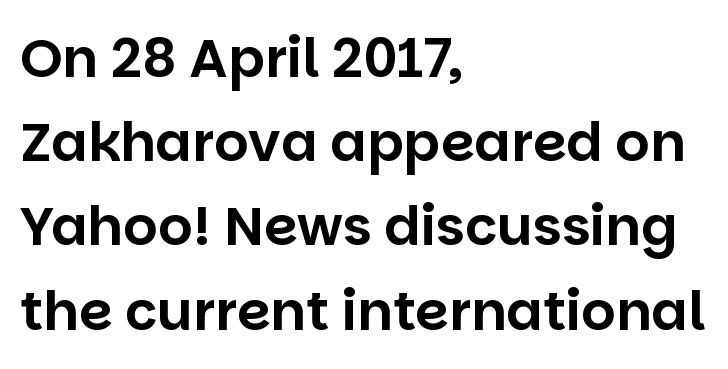
Q: Is the text italic (slanted)? A: No, it is upright.
Q: Is the typeface a serif or a sans-serif typeface? A: Sans-serif.
Q: Is the text underlined? A: No.
Q: How is the paragraph aligned? A: Left-aligned.
Q: Is the spacing between letters normal or unusually wide? A: Normal.
Q: Is the spacing between lines tight, normal or loose? A: Normal.
Q: Width (condensed, normal, or wide)? A: Normal.
Q: Stroke contrast? A: Low.
Q: x-height? A: Large.
Q: Monospaced? A: No.
